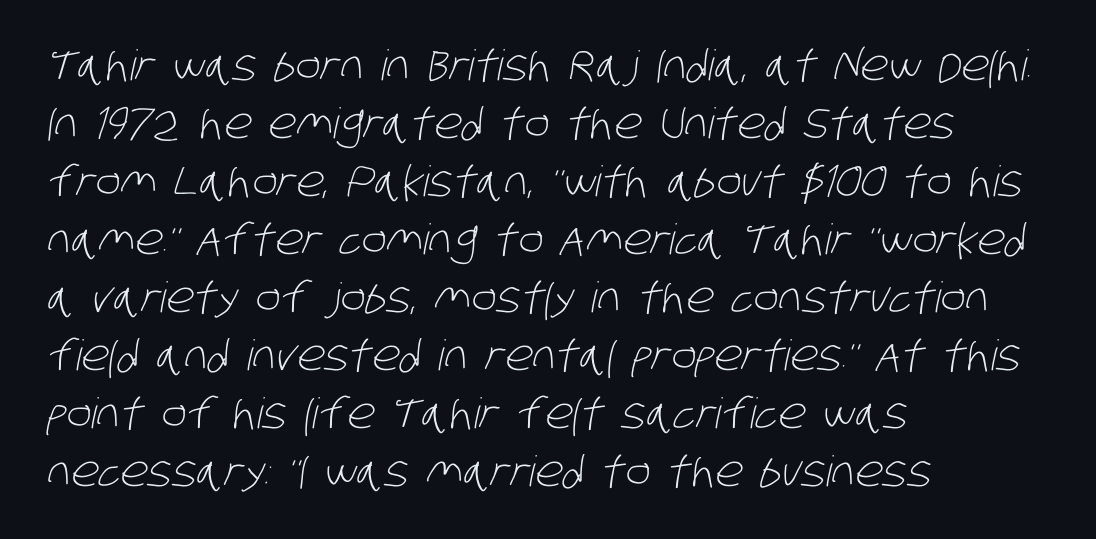
The image shows 42 px light, condensed sans-serif type; set left-aligned, normal line spacing (1.38x), normal letter spacing, not underlined; low stroke contrast and a large x-height.
